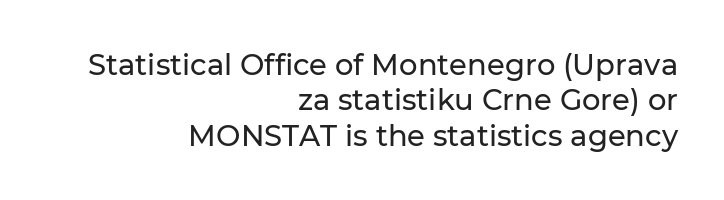
The image shows 29 px sans-serif type, upright; set right-aligned, line spacing 1.22x, normal letter spacing, not underlined; low stroke contrast and a medium x-height.
